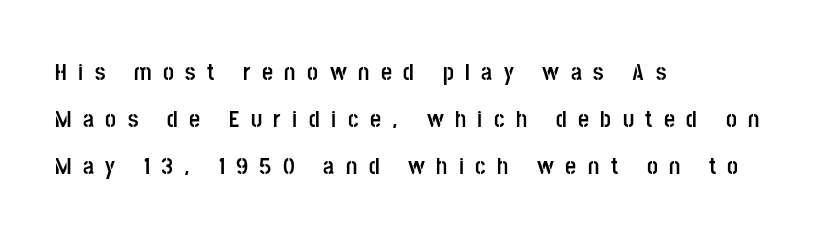
{"italic": "no", "bold": "yes", "underline": "no", "align": "left", "line_spacing": "loose", "line_spacing_ratio": 1.96, "letter_spacing": "wide", "letter_spacing_em": 0.48, "glyph_px": 24}
